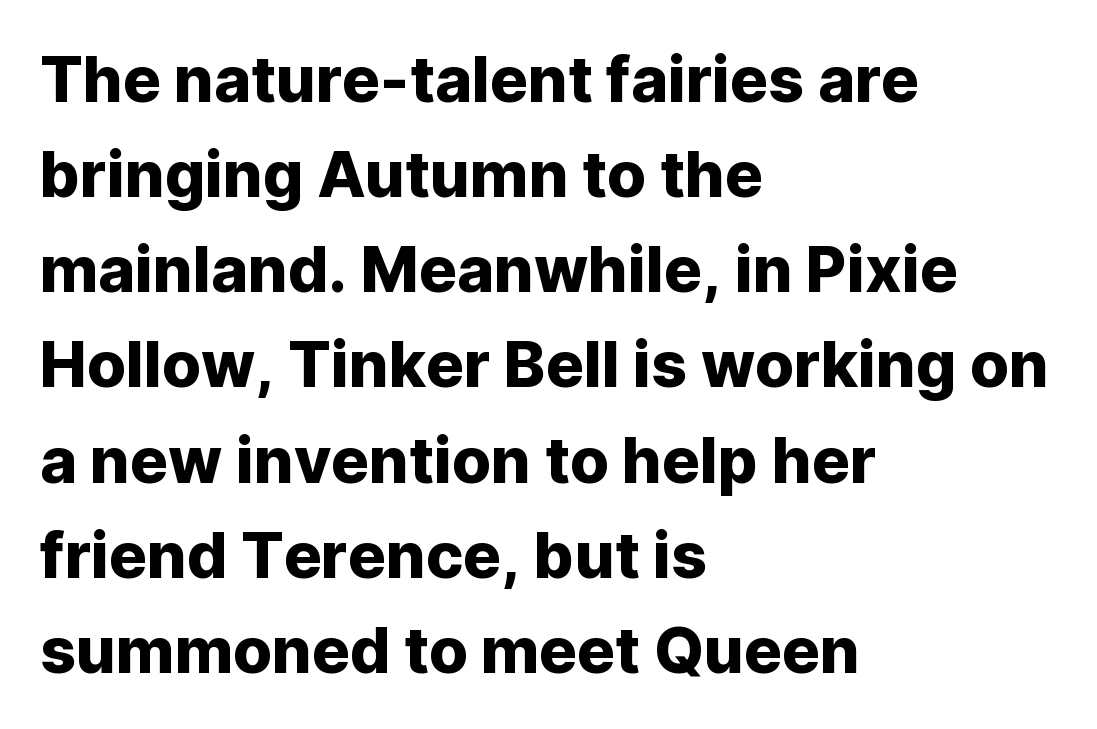
Q: Is the text italic (slanted)? A: No, it is upright.
Q: Is the typeface a serif or a sans-serif typeface? A: Sans-serif.
Q: Is the text underlined? A: No.
Q: How is the paragraph aligned? A: Left-aligned.
Q: Is the spacing between letters normal or unusually wide? A: Normal.
Q: Is the spacing between lines tight, normal or loose? A: Normal.
Q: Width (condensed, normal, or wide)? A: Normal.
Q: Stroke contrast? A: Low.
Q: x-height? A: Medium.
Q: Monospaced? A: No.
